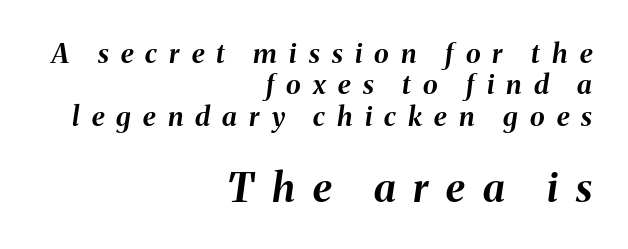
The image shows 40 px bold type, italic (leaning right); set right-aligned, line spacing 1.16x, unusually wide letter spacing (+0.45 em), not underlined; the second (bottom) block is 1.48x larger; medium stroke contrast and a medium x-height.
